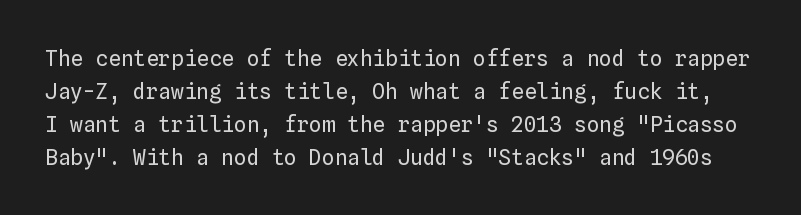
Q: Is the text bold? A: No.
Q: Is the text italic (slanted)? A: No, it is upright.
Q: Is the text underlined? A: No.
Q: Is the spacing between letters normal or unusually wide? A: Normal.
Q: Is the spacing between lines tight, normal or loose? A: Normal.
